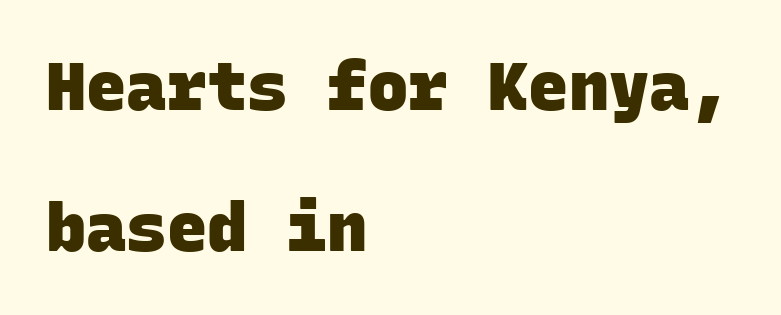
{"serif": "no", "bold": "yes", "weight": "heavy", "width": "normal", "stroke_contrast": "low", "x_height": "large", "monospaced": "yes", "underline": "no", "align": "left", "line_spacing": "loose", "line_spacing_ratio": 2.11, "letter_spacing": "normal", "letter_spacing_em": 0.0, "glyph_px": 67}
